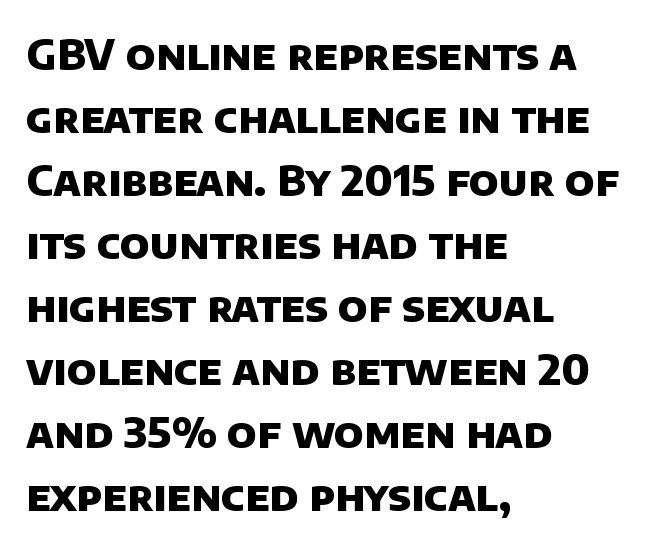
The image shows 42 px heavy sans-serif type; set left-aligned, normal line spacing (1.5x), normal letter spacing, not underlined; low stroke contrast and a large x-height.
